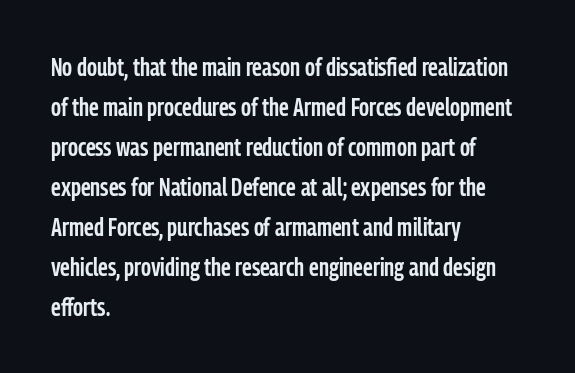
The image shows 25 px text type, upright; set left-aligned, normal line spacing (1.6x), normal letter spacing, not underlined.
